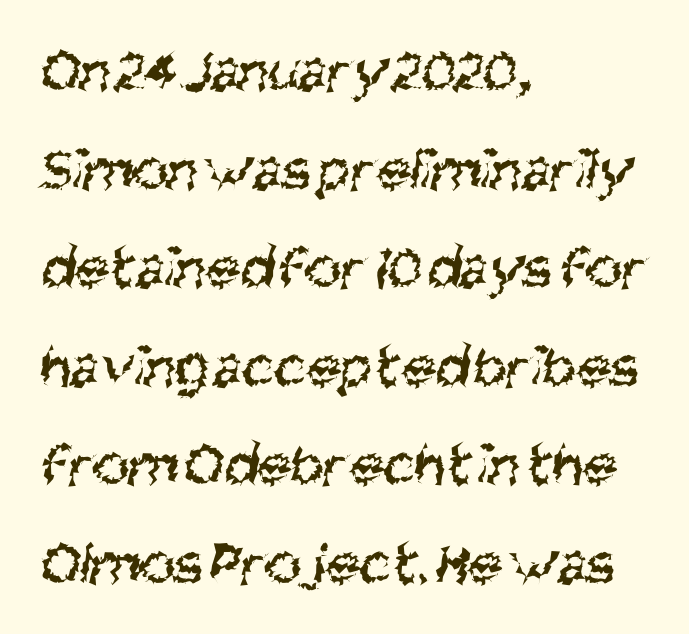
{"serif": "no", "bold": "no", "weight": "regular", "width": "condensed", "stroke_contrast": "medium", "x_height": "large", "monospaced": "no", "underline": "no", "align": "left", "line_spacing": "normal", "line_spacing_ratio": 1.59, "letter_spacing": "normal", "letter_spacing_em": 0.0, "glyph_px": 62}
